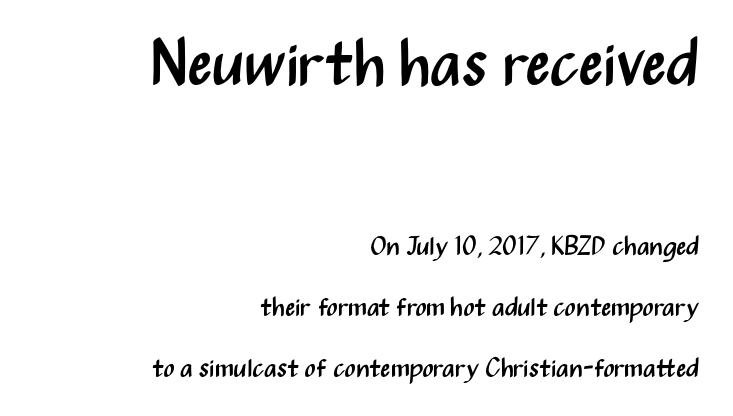
{"serif": "no", "italic": "no", "bold": "no", "weight": "regular", "width": "condensed", "stroke_contrast": "medium", "x_height": "medium", "monospaced": "no", "underline": "no", "align": "right", "line_spacing": "loose", "line_spacing_ratio": 2.34, "letter_spacing": "normal", "letter_spacing_em": 0.0, "larger_block": "first", "size_ratio": 2.46, "glyph_px": 64}
